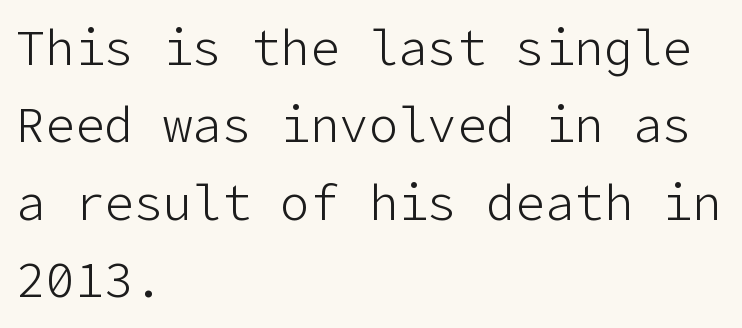
Q: Is the text bold? A: No.
Q: Is the text italic (slanted)? A: No, it is upright.
Q: Is the typeface a serif or a sans-serif typeface? A: Sans-serif.
Q: Is the text underlined? A: No.
Q: How is the paragraph aligned? A: Left-aligned.
Q: Is the spacing between letters normal or unusually wide? A: Normal.
Q: Is the spacing between lines tight, normal or loose? A: Normal.
Q: Width (condensed, normal, or wide)? A: Normal.
Q: Stroke contrast? A: Low.
Q: x-height? A: Medium.
